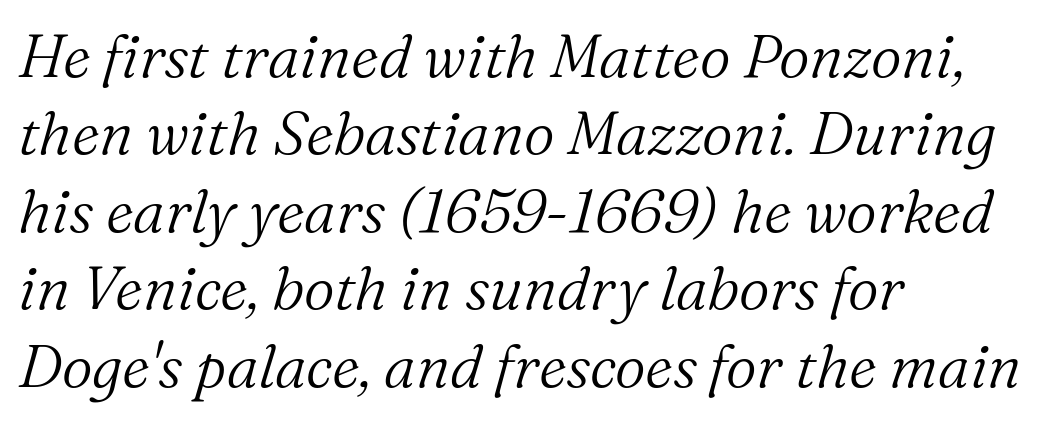
The passage shown is typed in a proportional face where columns would drift. Letter spacing: default. Words float on clear page, feet unadorned. The paragraph shown leans on its left margin. The weight tops out at a normal text grade. This sample uses an oblique cut, with every glyph tilted off the vertical.
